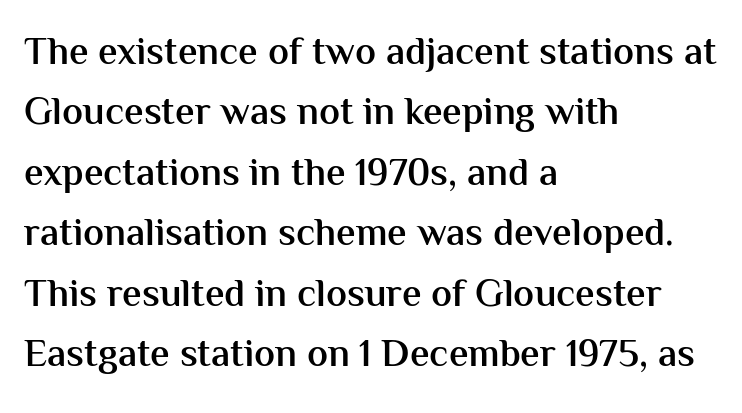
The image shows 39 px semibold sans-serif type, upright; set left-aligned, normal line spacing (1.55x), normal letter spacing, not underlined; medium stroke contrast and a medium x-height.
